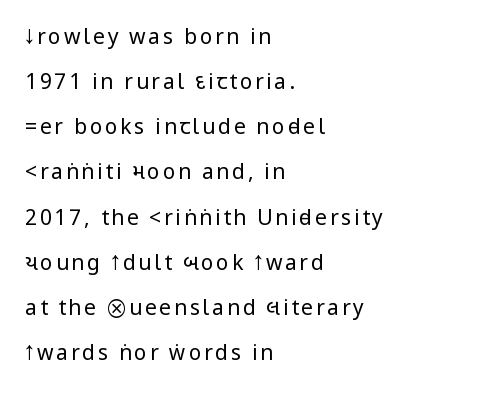
The image shows 21 px text type, upright; set left-aligned, loose line spacing (2.15x), not underlined.
